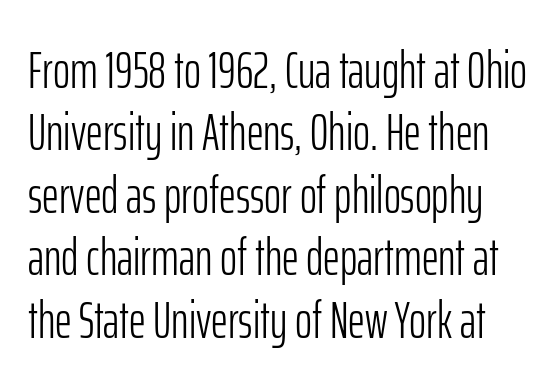
Q: Is the text bold? A: No.
Q: Is the text italic (slanted)? A: No, it is upright.
Q: Is the typeface a serif or a sans-serif typeface? A: Sans-serif.
Q: Is the text underlined? A: No.
Q: Is the spacing between letters normal or unusually wide? A: Normal.
Q: Width (condensed, normal, or wide)? A: Condensed.
Q: Stroke contrast? A: Low.
Q: x-height? A: Medium.
Q: Monospaced? A: No.
